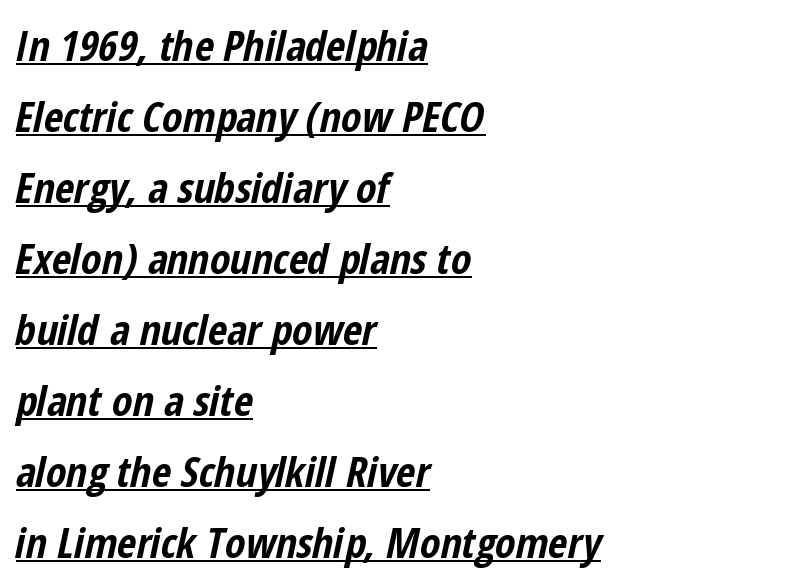
{"italic": "yes", "lean": "right", "slant_degrees": 12, "bold": "yes", "weight": "bold", "width": "condensed", "stroke_contrast": "low", "x_height": "medium", "monospaced": "no", "underline": "yes", "align": "left", "line_spacing": "normal", "line_spacing_ratio": 1.69, "letter_spacing": "normal", "letter_spacing_em": 0.0, "glyph_px": 42}
